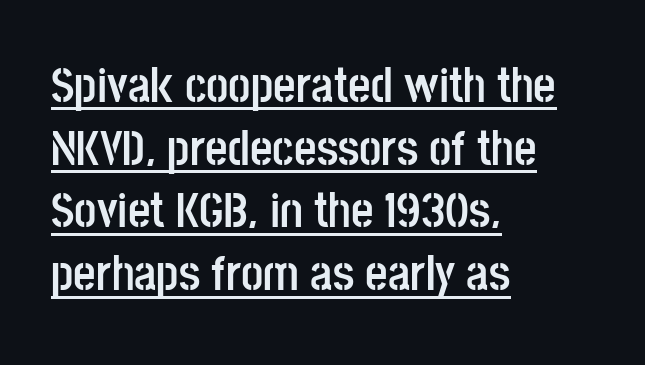
{"serif": "no", "italic": "no", "bold": "yes", "weight": "semibold", "width": "condensed", "stroke_contrast": "low", "x_height": "large", "monospaced": "no", "underline": "yes", "align": "left", "line_spacing": "normal", "line_spacing_ratio": 1.28, "letter_spacing": "normal", "letter_spacing_em": 0.0, "glyph_px": 49}
